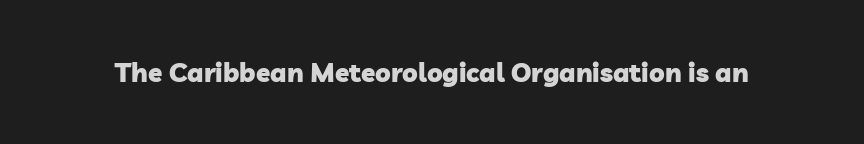
Q: Is the text bold? A: Yes.
Q: Is the text underlined? A: No.
Q: Is the spacing between letters normal or unusually wide? A: Normal.
